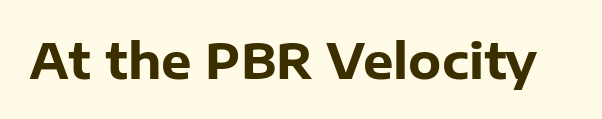
The image shows 48 px heavy sans-serif type, upright; set normal letter spacing, not underlined; low stroke contrast and a medium x-height.
